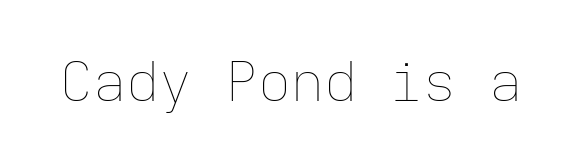
Q: Is the text bold? A: No.
Q: Is the text italic (slanted)? A: No, it is upright.
Q: Is the text underlined? A: No.
Q: Is the spacing between letters normal or unusually wide? A: Normal.
Q: Width (condensed, normal, or wide)? A: Normal.
Q: Stroke contrast? A: Low.
Q: x-height? A: Medium.
Q: Monospaced? A: Yes.
